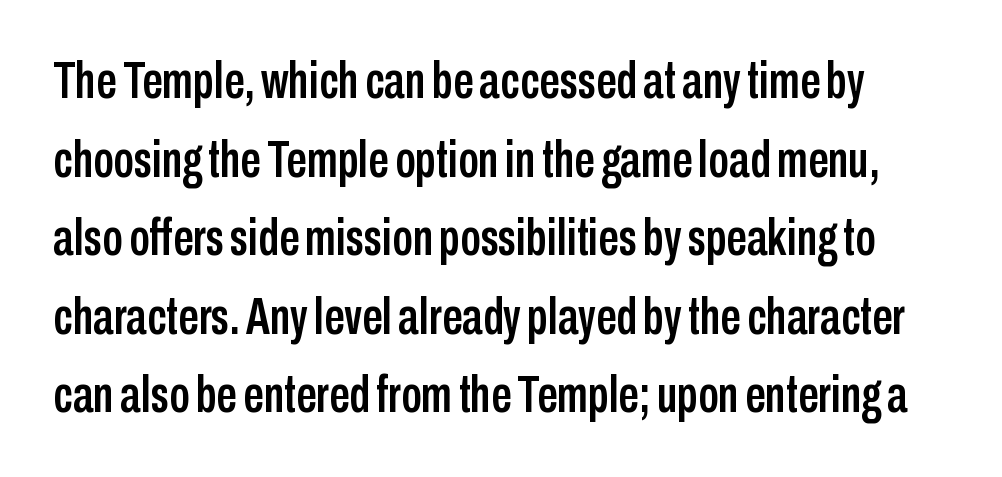
Q: Is the text italic (slanted)? A: No, it is upright.
Q: Is the typeface a serif or a sans-serif typeface? A: Sans-serif.
Q: Is the text underlined? A: No.
Q: Is the spacing between letters normal or unusually wide? A: Normal.
Q: Is the spacing between lines tight, normal or loose? A: Normal.
Q: Width (condensed, normal, or wide)? A: Condensed.
Q: Stroke contrast? A: Low.
Q: x-height? A: Medium.
Q: Monospaced? A: No.
